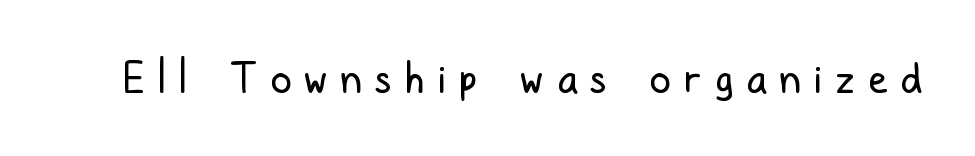
Letter spacing: wide. No italicization has been applied; the sample stays upright. The strokes are not fattened; the text isn't bold. This rendering employs a face without finishing strokes, i.e., a sans-serif. The space beneath each line is pristine and unruled.
